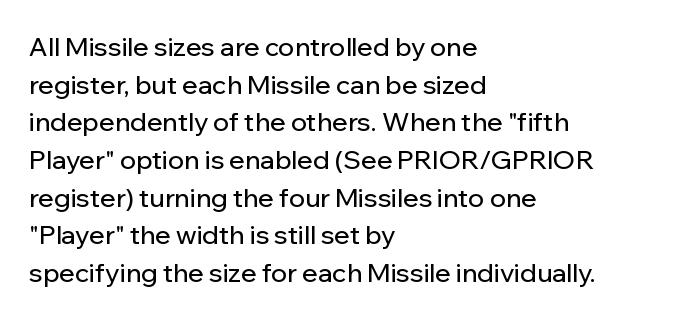
Q: Is the text italic (slanted)? A: No, it is upright.
Q: Is the text underlined? A: No.
Q: How is the paragraph aligned? A: Left-aligned.
Q: Is the spacing between letters normal or unusually wide? A: Normal.
Q: Is the spacing between lines tight, normal or loose? A: Normal.
